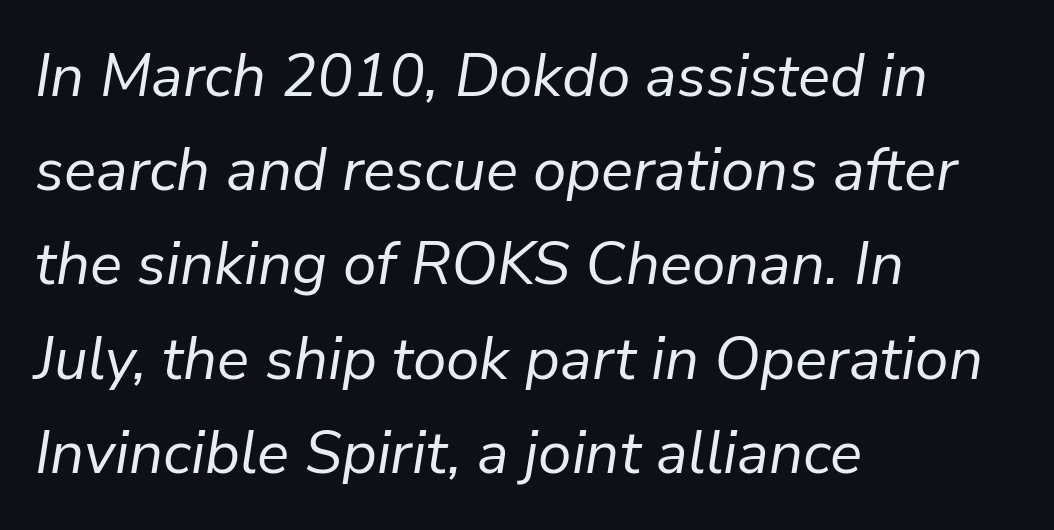
The image shows 60 px regular-weight type, italic (leaning right); set left-aligned, normal line spacing (1.57x), normal letter spacing, not underlined; low stroke contrast and a medium x-height.
